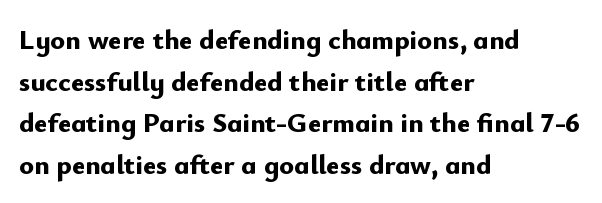
The rendering uses a moderate line-height, typical for paragraphs. The letters are bold, with thick, heavy strokes. The area under the type is left untouched. Unlike a traditional serif, this face leaves its strokes unadorned.
